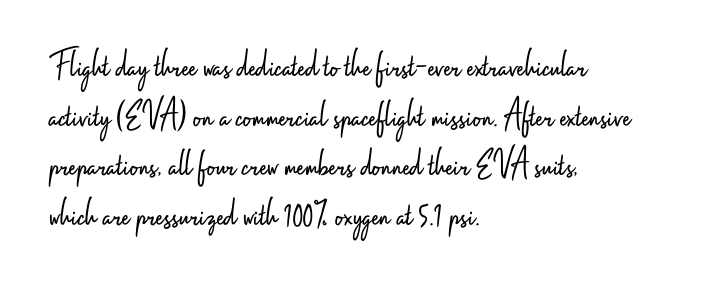
Stroke terminals: plain, sans-serif. Each row of text sits above clean, open space. The passage is arranged the way most books set body copy — flush left.
